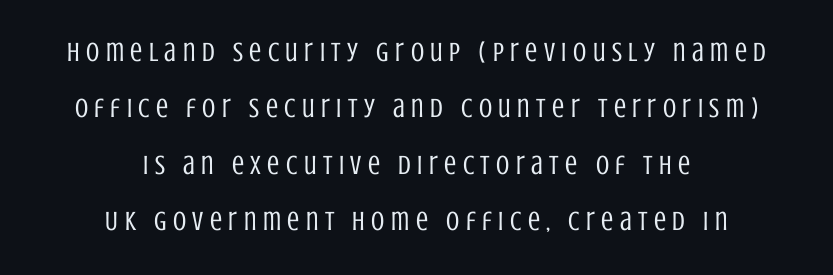
The image shows 27 px text type, upright; set centered, loose line spacing (2.09x), unusually wide letter spacing (+0.24 em), not underlined.
